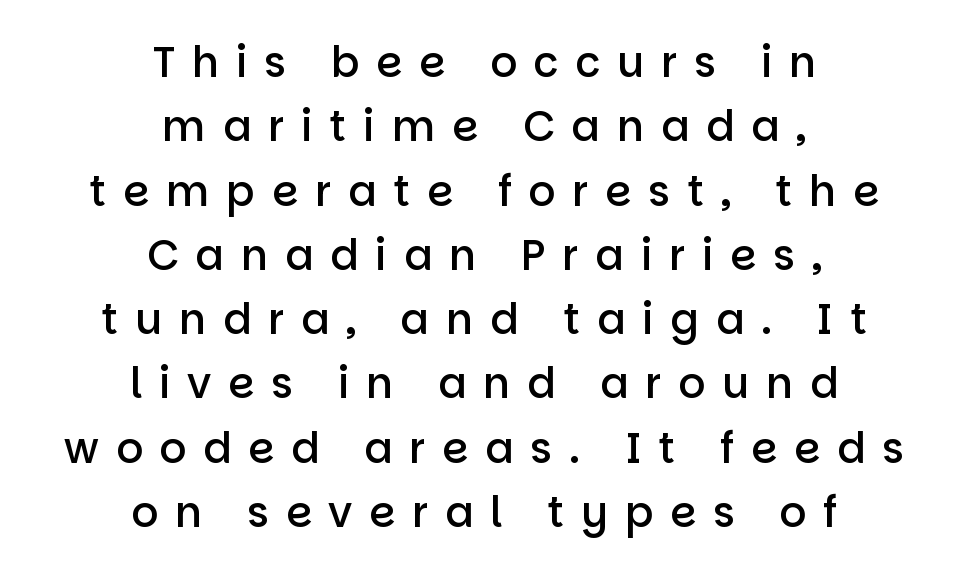
{"serif": "no", "italic": "no", "bold": "semi", "weight": "semibold", "width": "normal", "stroke_contrast": "low", "x_height": "large", "monospaced": "no", "underline": "no", "align": "center", "line_spacing": "normal", "line_spacing_ratio": 1.53, "letter_spacing": "wide", "letter_spacing_em": 0.4, "glyph_px": 42}
